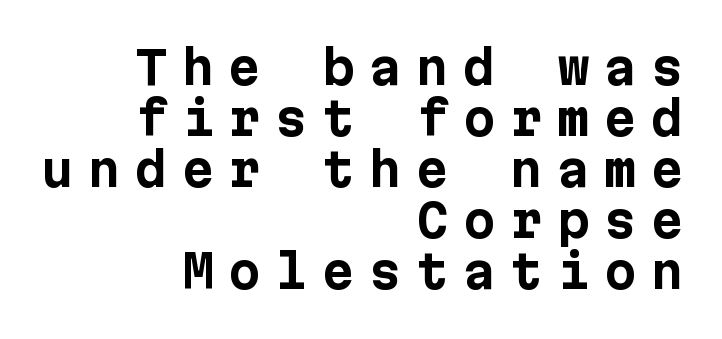
{"serif": "no", "italic": "no", "bold": "yes", "weight": "bold", "width": "normal", "stroke_contrast": "low", "x_height": "medium", "underline": "no", "align": "right", "line_spacing": "tight", "line_spacing_ratio": 1.11, "letter_spacing": "wide", "letter_spacing_em": 0.32, "glyph_px": 46}
